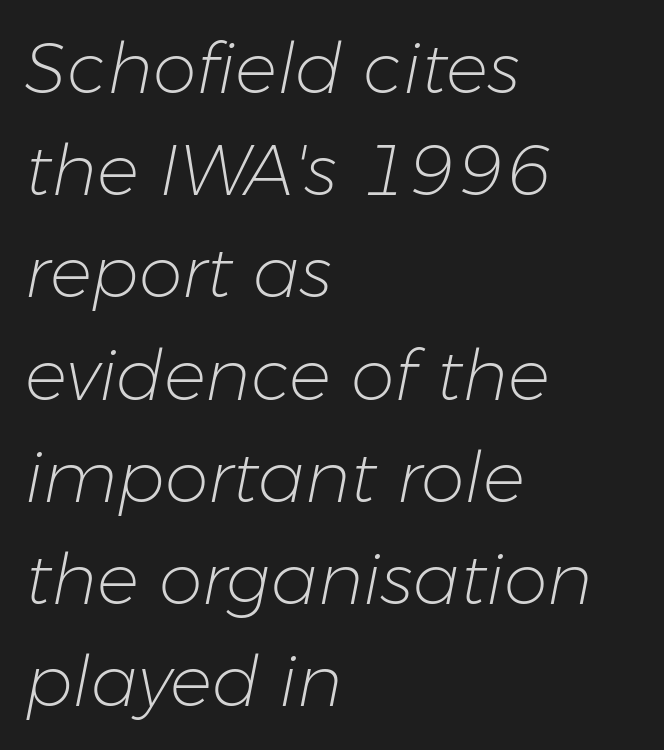
Q: Is the text bold? A: No.
Q: Is the text italic (slanted)? A: Yes, it leans right by about 11 degrees.
Q: Is the text underlined? A: No.
Q: How is the paragraph aligned? A: Left-aligned.
Q: Is the spacing between letters normal or unusually wide? A: Normal.
Q: Is the spacing between lines tight, normal or loose? A: Normal.
Q: Width (condensed, normal, or wide)? A: Normal.
Q: Stroke contrast? A: Low.
Q: x-height? A: Medium.
Q: Monospaced? A: No.
